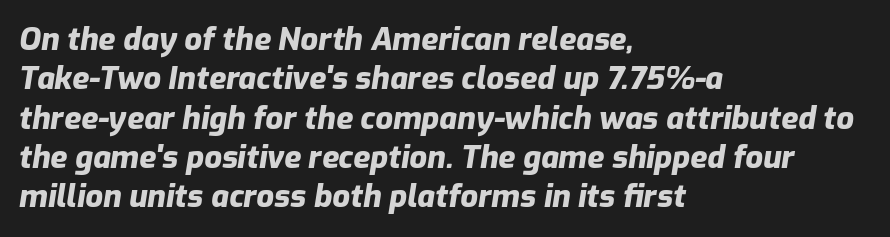
The image shows 31 px heavy type, italic (leaning right); set left-aligned, normal line spacing (1.27x), normal letter spacing, not underlined; low stroke contrast and a medium x-height.
